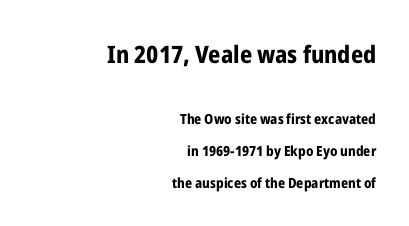
The image shows 24 px bold type, upright; set right-aligned, loose line spacing (2.26x), normal letter spacing, not underlined; the first (top) block is 1.71x larger.
